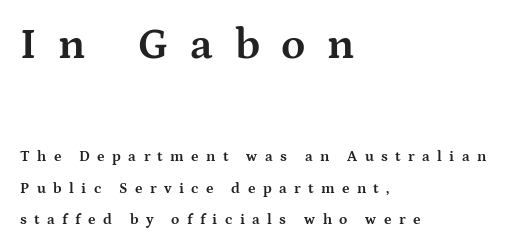
{"serif": "yes", "italic": "no", "bold": "yes", "weight": "bold", "width": "wide", "stroke_contrast": "medium", "x_height": "medium", "monospaced": "no", "underline": "no", "align": "left", "line_spacing": "loose", "line_spacing_ratio": 2.11, "letter_spacing": "wide", "letter_spacing_em": 0.49, "larger_block": "first", "size_ratio": 2.93, "glyph_px": 44}
